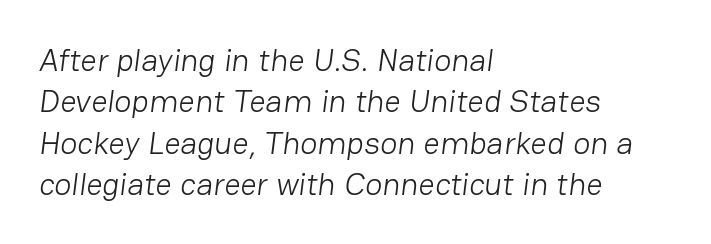
{"serif": "no", "bold": "no", "weight": "light", "width": "normal", "stroke_contrast": "low", "x_height": "medium", "monospaced": "no", "underline": "no", "align": "left", "line_spacing": "normal", "line_spacing_ratio": 1.29, "letter_spacing": "normal", "letter_spacing_em": 0.0, "glyph_px": 32}
